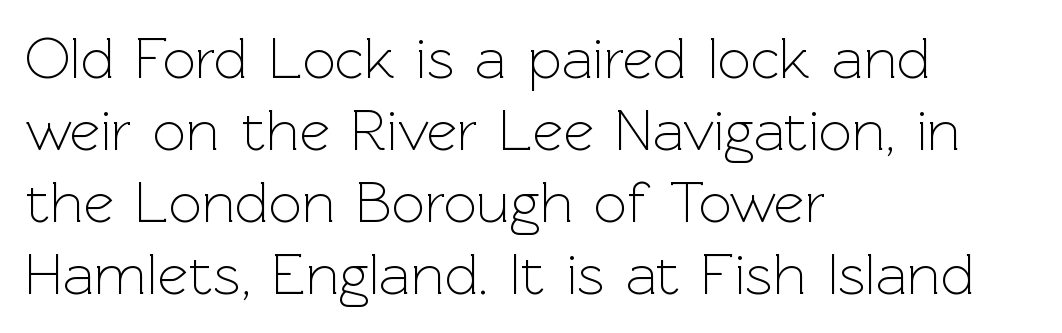
The weight would be labelled regular, book, light, or lighter still. Quick note: not italic, upright. Look at the bottom of the vertical strokes: they stop flat, with no serifs. Character widths vary here, with narrow letters taking less room than wide ones. Has an underline been added? It has not. Teacher's note: observe the even left margin — that is flush-left alignment.
